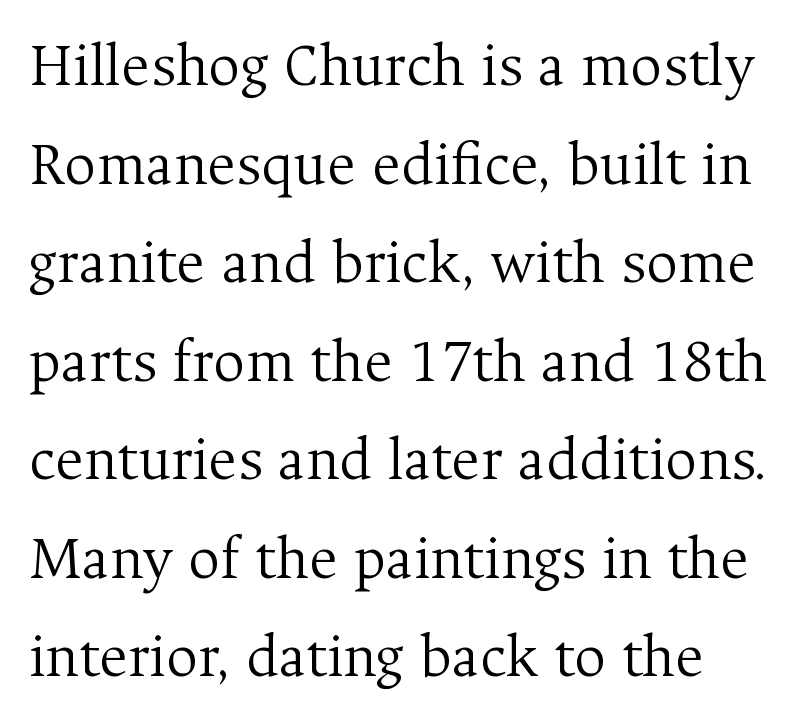
The image shows 62 px light serif type, upright; set normal line spacing (1.59x), normal letter spacing, not underlined; medium stroke contrast and a medium x-height.
